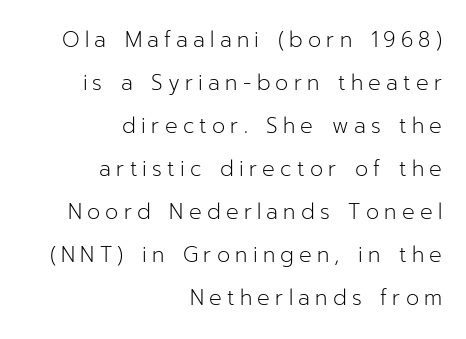
Q: Is the text bold? A: No.
Q: Is the text italic (slanted)? A: No, it is upright.
Q: Is the text underlined? A: No.
Q: How is the paragraph aligned? A: Right-aligned.
Q: Is the spacing between letters normal or unusually wide? A: Unusually wide.
Q: Is the spacing between lines tight, normal or loose? A: Loose.
